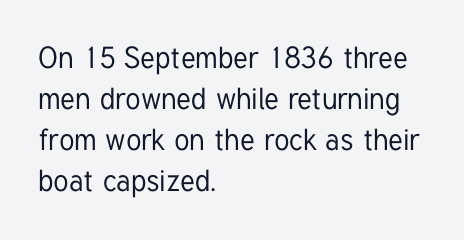
Character widths vary here, with narrow letters taking less room than wide ones. Nobody drew a line under any word here. If you measured baseline to baseline, you'd find a middling distance. The font family rendered here belongs to the sans-serif group. If you drew a ruler down the left edge, every line would touch it.
